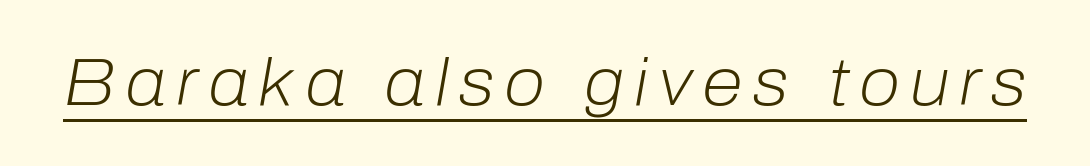
The passage shown leans; its letterforms are oblique. Underlined type. Is this a fixed-width face? No — the glyphs have proportional, varying widths. Stroke thickness stays within the range of a standard reading face or lighter.
